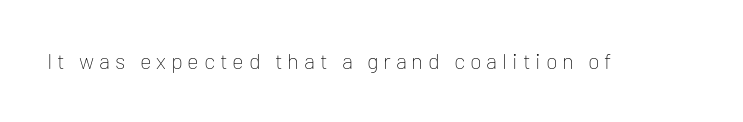
Q: Is the text bold? A: No.
Q: Is the text italic (slanted)? A: No, it is upright.
Q: Is the text underlined? A: No.
Q: Is the spacing between letters normal or unusually wide? A: Unusually wide.
